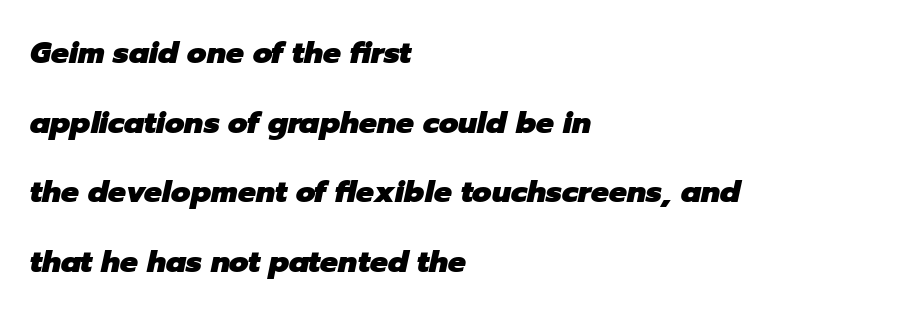
Q: Is the text bold? A: Yes.
Q: Is the text italic (slanted)? A: Yes, it leans right by about 12 degrees.
Q: Is the text underlined? A: No.
Q: How is the paragraph aligned? A: Left-aligned.
Q: Is the spacing between letters normal or unusually wide? A: Normal.
Q: Is the spacing between lines tight, normal or loose? A: Loose.
Q: Width (condensed, normal, or wide)? A: Normal.
Q: Stroke contrast? A: Low.
Q: x-height? A: Medium.
Q: Monospaced? A: No.
